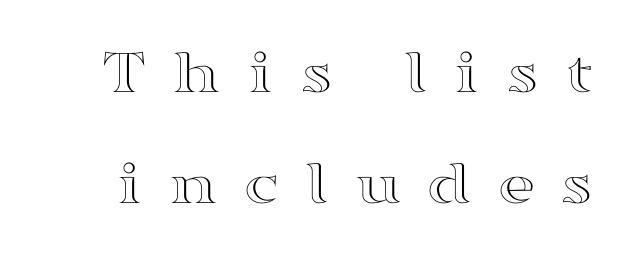
The image shows 65 px wide type, upright; set line spacing 1.71x, unusually wide letter spacing (+0.39 em), not underlined; a medium x-height.
